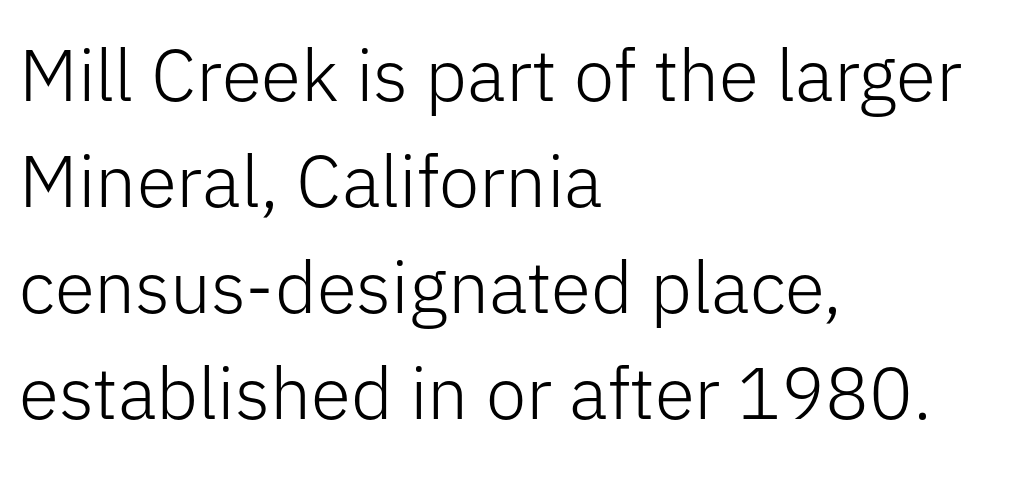
Q: Is the text bold? A: No.
Q: Is the text italic (slanted)? A: No, it is upright.
Q: Is the typeface a serif or a sans-serif typeface? A: Sans-serif.
Q: Is the text underlined? A: No.
Q: How is the paragraph aligned? A: Left-aligned.
Q: Is the spacing between letters normal or unusually wide? A: Normal.
Q: Is the spacing between lines tight, normal or loose? A: Normal.
Q: Width (condensed, normal, or wide)? A: Normal.
Q: Stroke contrast? A: Low.
Q: x-height? A: Medium.
Q: Monospaced? A: No.
